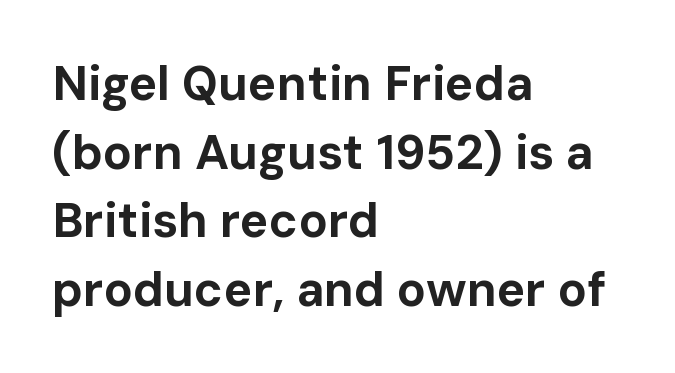
{"serif": "no", "italic": "no", "bold": "yes", "weight": "bold", "width": "normal", "stroke_contrast": "low", "x_height": "medium", "monospaced": "no", "underline": "no", "align": "left", "line_spacing": "normal", "line_spacing_ratio": 1.43, "letter_spacing": "normal", "letter_spacing_em": 0.0, "glyph_px": 48}
